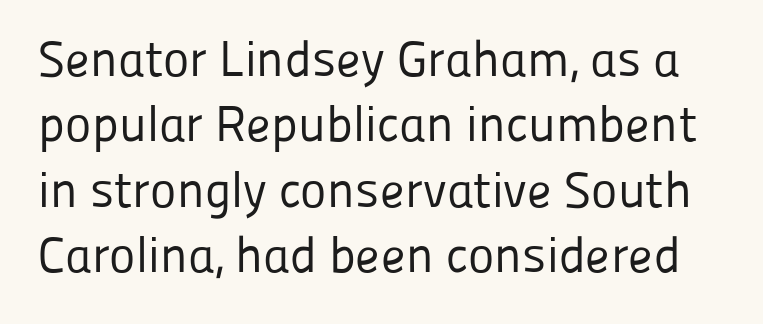
Style check: upright. Nothing heavy about these letters — not bold at all. If you measured baseline to baseline, you'd find a middling distance. Honestly, the letter spacing is just normal — you wouldn't notice it.
